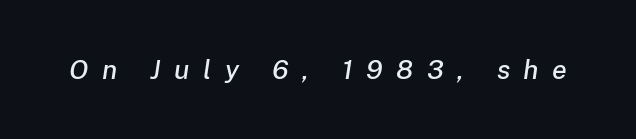
{"italic": "yes", "lean": "right", "slant_degrees": 8, "underline": "no", "letter_spacing": "wide", "letter_spacing_em": 0.5, "glyph_px": 27}
